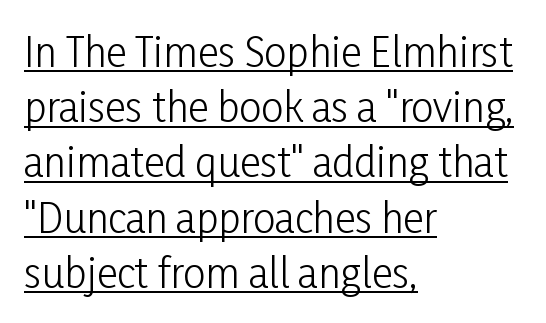
Unlike italic type, these characters show no tilt at all. A baseline rule has been typeset under these characters. The lines in this sample share a left origin and differ only in where they stop. Here the glyphs are tracked normally, forming tight word shapes. The letters look calm and open, with moderate or lighter stems.
